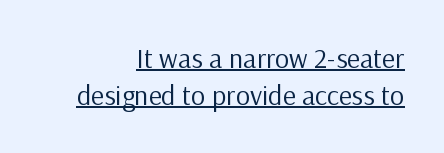
The image shows 28 px regular-weight sans-serif type, upright; set right-aligned, normal line spacing (1.31x), normal letter spacing, underlined; low stroke contrast and a medium x-height.
